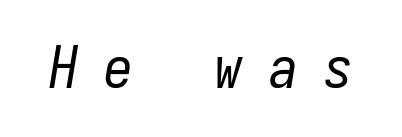
Q: Is the text bold? A: No.
Q: Is the text italic (slanted)? A: Yes, it leans right by about 9 degrees.
Q: Is the text underlined? A: No.
Q: Is the spacing between letters normal or unusually wide? A: Unusually wide.
Q: Width (condensed, normal, or wide)? A: Condensed.
Q: Stroke contrast? A: Low.
Q: x-height? A: Medium.
Q: Monospaced? A: Yes.
